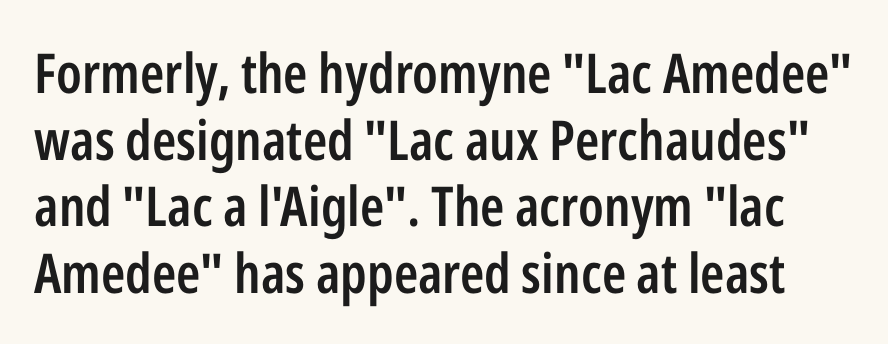
Quick note: underline off. Serifs: no, the terminals of the letterforms are clean. Characters remain perfectly vertical along every line. Between one letter and the next there's only the usual sliver of space. Do the characters align in a grid? No, the font is proportional. Bold? Not quite — semibold, heavier than regular but stopping short.
